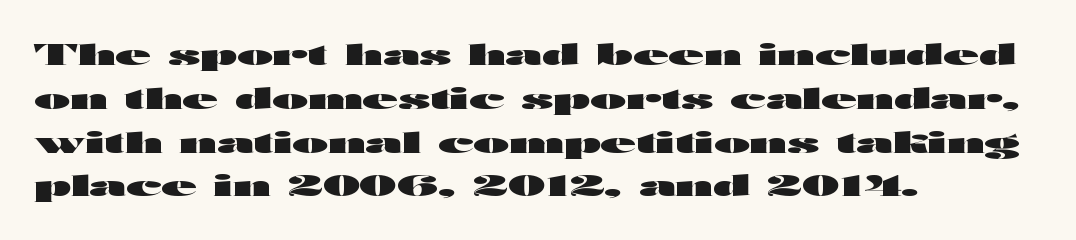
The image shows 29 px heavy, wide sans-serif type, upright; set left-aligned, normal line spacing (1.51x), normal letter spacing, not underlined; high stroke contrast and a medium x-height.
